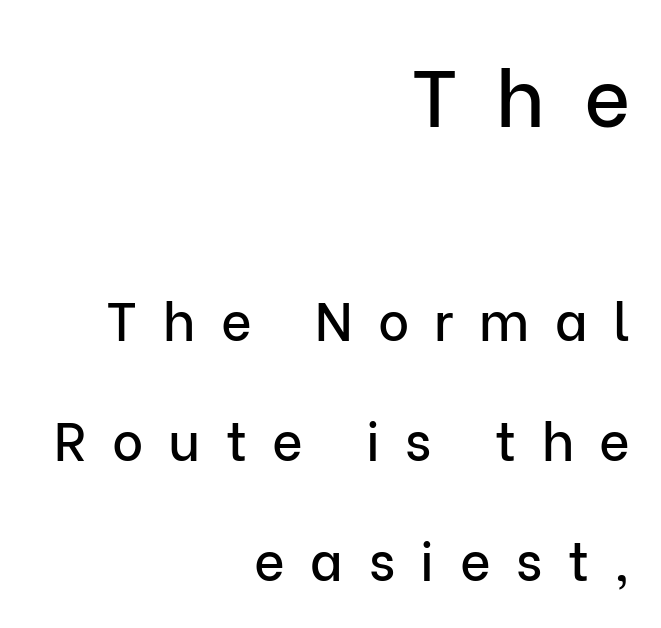
{"serif": "no", "italic": "no", "width": "normal", "stroke_contrast": "low", "x_height": "medium", "monospaced": "no", "underline": "no", "align": "right", "line_spacing": "loose", "line_spacing_ratio": 2.27, "letter_spacing": "wide", "letter_spacing_em": 0.48, "larger_block": "first", "size_ratio": 1.51, "glyph_px": 80}
